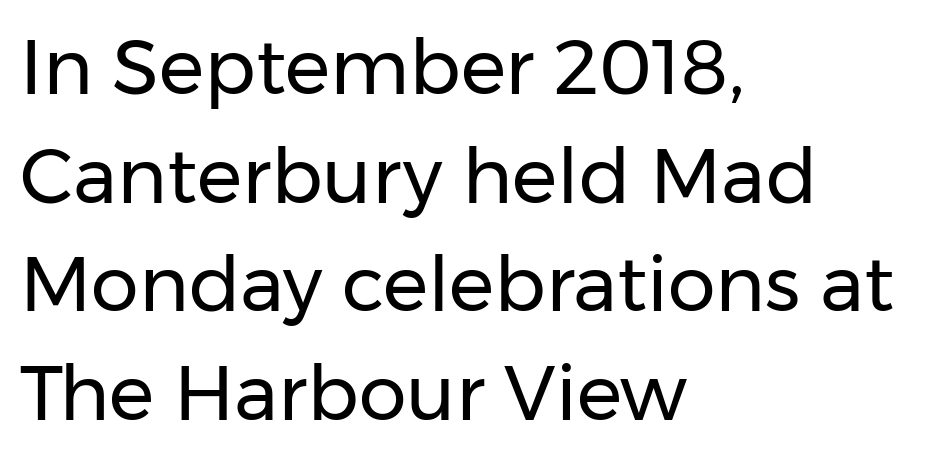
{"serif": "no", "italic": "no", "bold": "no", "weight": "regular", "width": "normal", "stroke_contrast": "low", "x_height": "medium", "monospaced": "no", "underline": "no", "align": "left", "line_spacing": "normal", "line_spacing_ratio": 1.43, "letter_spacing": "normal", "letter_spacing_em": 0.0, "glyph_px": 76}
